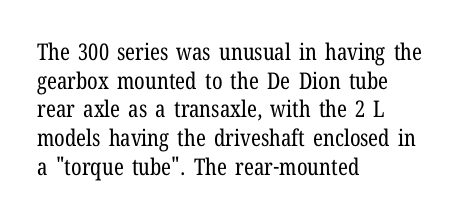
Q: Is the text bold? A: No.
Q: Is the text italic (slanted)? A: No, it is upright.
Q: Is the text underlined? A: No.
Q: How is the paragraph aligned? A: Left-aligned.
Q: Is the spacing between letters normal or unusually wide? A: Normal.
Q: Is the spacing between lines tight, normal or loose? A: Normal.
